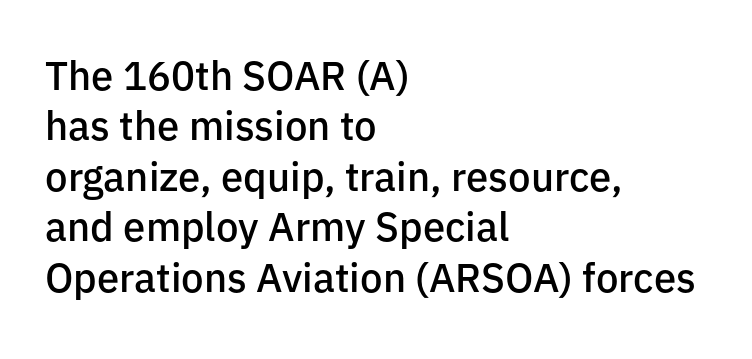
Q: Is the text bold? A: Semi-bold.
Q: Is the text italic (slanted)? A: No, it is upright.
Q: Is the typeface a serif or a sans-serif typeface? A: Sans-serif.
Q: Is the text underlined? A: No.
Q: How is the paragraph aligned? A: Left-aligned.
Q: Is the spacing between letters normal or unusually wide? A: Normal.
Q: Is the spacing between lines tight, normal or loose? A: Normal.
Q: Width (condensed, normal, or wide)? A: Normal.
Q: Stroke contrast? A: Low.
Q: x-height? A: Medium.
Q: Monospaced? A: No.
